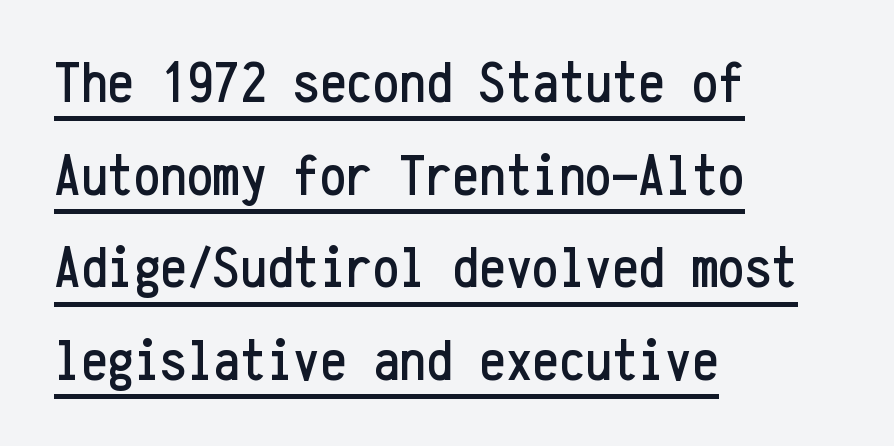
{"serif": "no", "italic": "no", "width": "condensed", "stroke_contrast": "low", "x_height": "medium", "monospaced": "yes", "underline": "yes", "align": "left", "line_spacing": "normal", "line_spacing_ratio": 1.57, "letter_spacing": "normal", "letter_spacing_em": 0.0, "glyph_px": 59}
